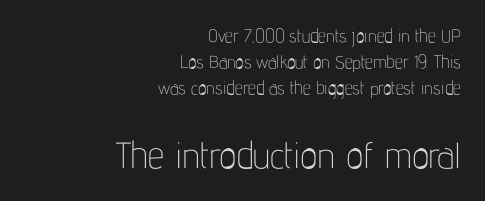
Q: Is the text bold? A: No.
Q: Is the text italic (slanted)? A: No, it is upright.
Q: Is the typeface a serif or a sans-serif typeface? A: Sans-serif.
Q: Is the text underlined? A: No.
Q: How is the paragraph aligned? A: Right-aligned.
Q: Is the spacing between letters normal or unusually wide? A: Normal.
Q: Is the spacing between lines tight, normal or loose? A: Normal.
Q: Which block of text is set in a larger size, the first (top) or the second (bottom)? A: The second (bottom) one.
Q: Width (condensed, normal, or wide)? A: Condensed.
Q: Stroke contrast? A: Low.
Q: x-height? A: Medium.
Q: Monospaced? A: No.
